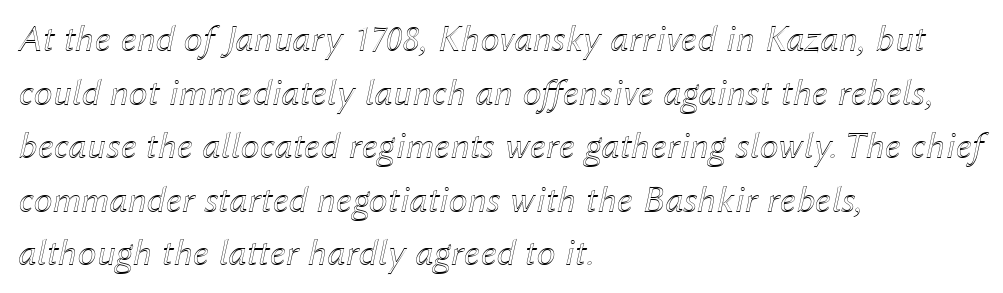
The string is rendered with underlining switched off. Think of a printed novel: that variable character pitch is what you see here. Is the letter spacing exaggerated? No — it looks like the ordinary default. Notice how descenders clear the ascenders below comfortably — that's standard leading. When letters slant like this, we call the style italic.
